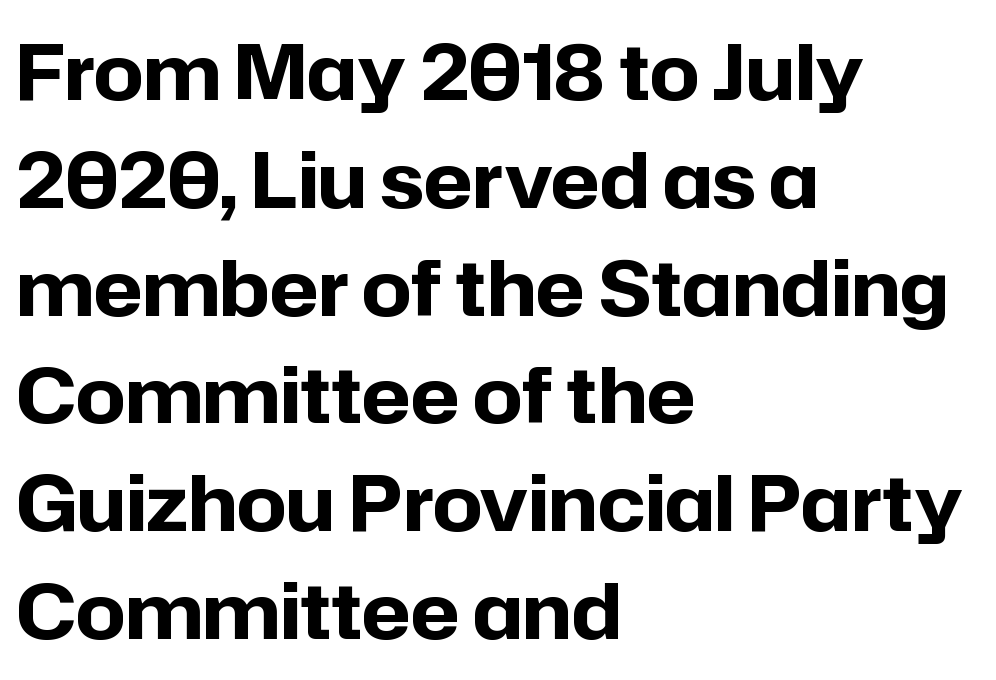
{"serif": "no", "italic": "no", "bold": "yes", "weight": "bold", "width": "normal", "stroke_contrast": "low", "x_height": "medium", "monospaced": "no", "underline": "no", "align": "left", "line_spacing": "normal", "line_spacing_ratio": 1.4, "letter_spacing": "normal", "letter_spacing_em": 0.0, "glyph_px": 77}
